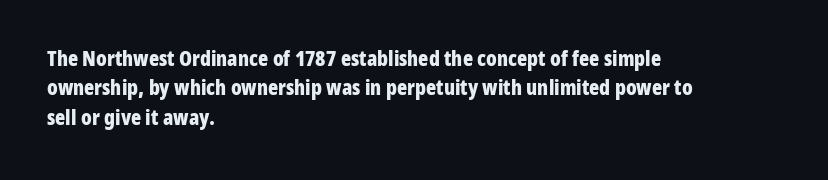
The image shows 21 px bold type, upright; set left-aligned, normal line spacing (1.4x), normal letter spacing, not underlined.
